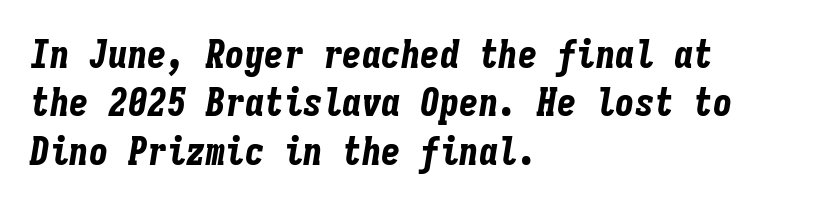
The image shows 39 px bold, condensed type, italic (leaning right), monospaced; set left-aligned, line spacing 1.24x, normal letter spacing, not underlined; low stroke contrast and a medium x-height.
